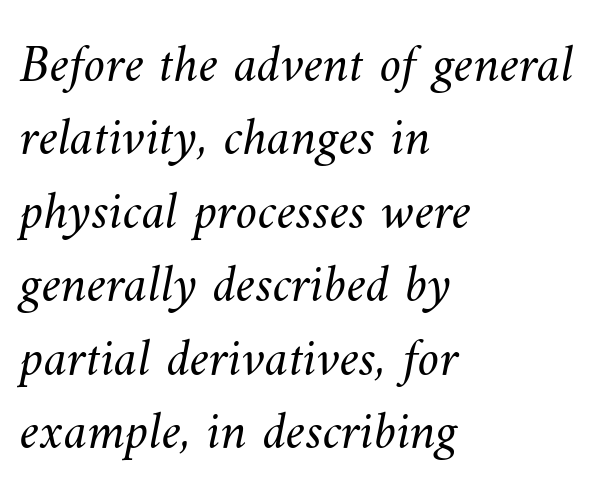
Q: Is the text bold? A: No.
Q: Is the text underlined? A: No.
Q: How is the paragraph aligned? A: Left-aligned.
Q: Is the spacing between letters normal or unusually wide? A: Normal.
Q: Is the spacing between lines tight, normal or loose? A: Normal.
Q: Width (condensed, normal, or wide)? A: Normal.
Q: Stroke contrast? A: Medium.
Q: x-height? A: Small.
Q: Monospaced? A: No.
